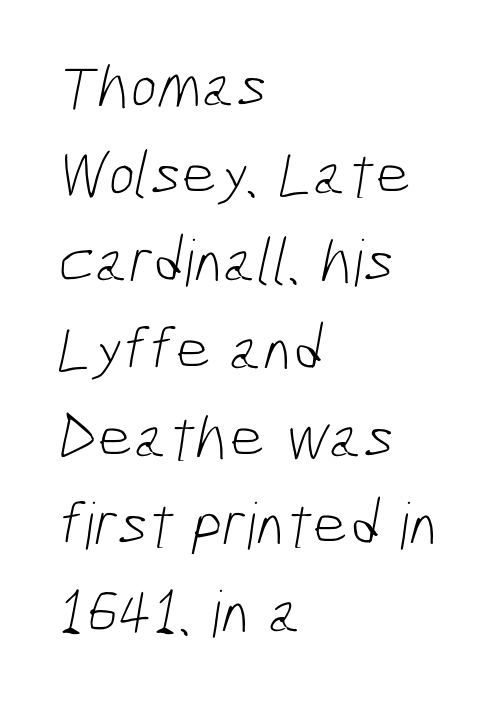
The image shows 64 px light, condensed sans-serif type; set left-aligned, normal line spacing (1.37x), normal letter spacing, not underlined; low stroke contrast and a medium x-height.
